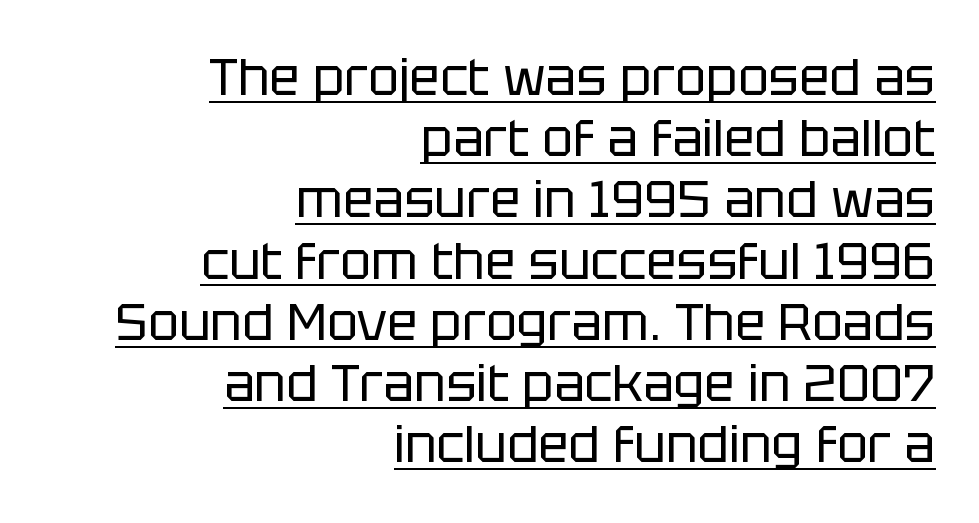
{"serif": "no", "italic": "no", "bold": "no", "weight": "regular", "width": "normal", "stroke_contrast": "low", "x_height": "large", "monospaced": "no", "underline": "yes", "align": "right", "line_spacing_ratio": 1.2, "letter_spacing": "normal", "letter_spacing_em": 0.0, "glyph_px": 51}
